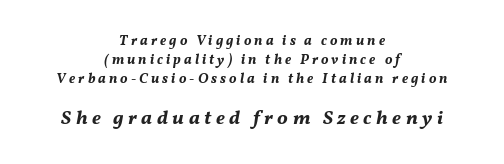
The image shows 20 px bold type, italic (leaning right); set centered, normal line spacing (1.35x), unusually wide letter spacing (+0.22 em), not underlined; the second (bottom) block is 1.43x larger.
